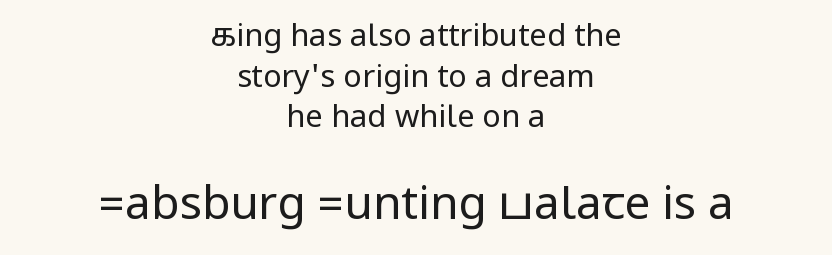
Q: Is the text bold? A: No.
Q: Is the text italic (slanted)? A: No, it is upright.
Q: Is the typeface a serif or a sans-serif typeface? A: Sans-serif.
Q: Is the text underlined? A: No.
Q: How is the paragraph aligned? A: Centered.
Q: Is the spacing between letters normal or unusually wide? A: Normal.
Q: Is the spacing between lines tight, normal or loose? A: Normal.
Q: Which block of text is set in a larger size, the first (top) or the second (bottom)? A: The second (bottom) one.
Q: Width (condensed, normal, or wide)? A: Condensed.
Q: Stroke contrast? A: Low.
